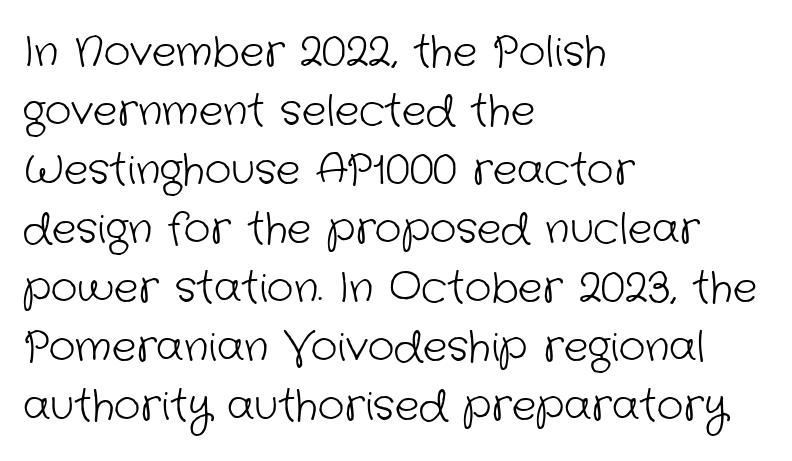
The image shows 41 px light sans-serif type; set left-aligned, normal line spacing (1.44x), normal letter spacing, not underlined; low stroke contrast and a medium x-height.
